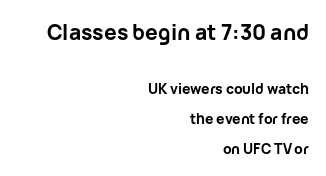
Baseline-to-baseline distance is far greater than the letter height. The designer gave the opening block more size than the closing block. Students, note that the glyphs here touch the page at normal intervals. Compared with an ordinary text face, these strokes are far heavier — a full bold. If you drew a ruler down the right edge, every line would touch it.
